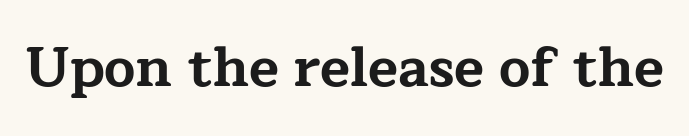
{"serif": "yes", "italic": "no", "bold": "yes", "weight": "bold", "width": "wide", "stroke_contrast": "low", "x_height": "medium", "monospaced": "no", "underline": "no", "letter_spacing": "normal", "letter_spacing_em": 0.0, "glyph_px": 55}
